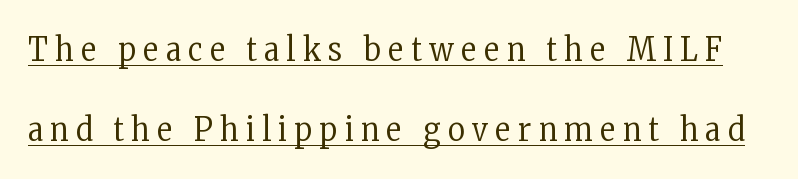
{"serif": "yes", "italic": "no", "bold": "no", "weight": "regular", "width": "condensed", "stroke_contrast": "low", "x_height": "medium", "monospaced": "no", "underline": "yes", "line_spacing": "loose", "line_spacing_ratio": 2.41, "letter_spacing": "wide", "letter_spacing_em": 0.23, "glyph_px": 33}
